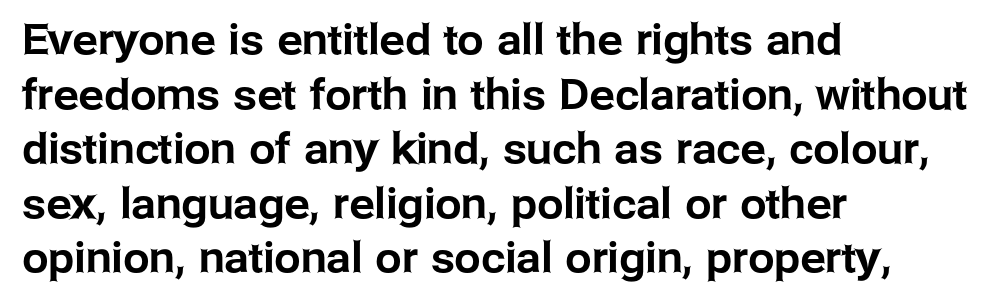
The image shows 42 px sans-serif type, upright; set left-aligned, normal line spacing (1.3x), normal letter spacing, not underlined; low stroke contrast and a medium x-height.
